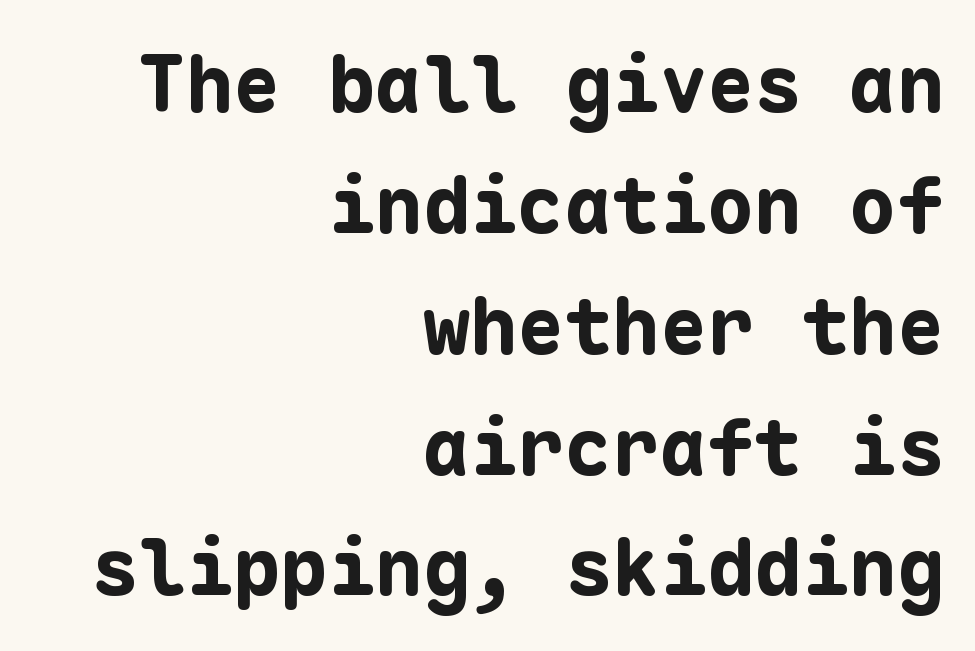
{"serif": "no", "italic": "no", "bold": "yes", "weight": "bold", "width": "normal", "stroke_contrast": "low", "x_height": "medium", "monospaced": "yes", "underline": "no", "align": "right", "line_spacing": "normal", "line_spacing_ratio": 1.53, "letter_spacing": "normal", "letter_spacing_em": 0.0, "glyph_px": 79}
